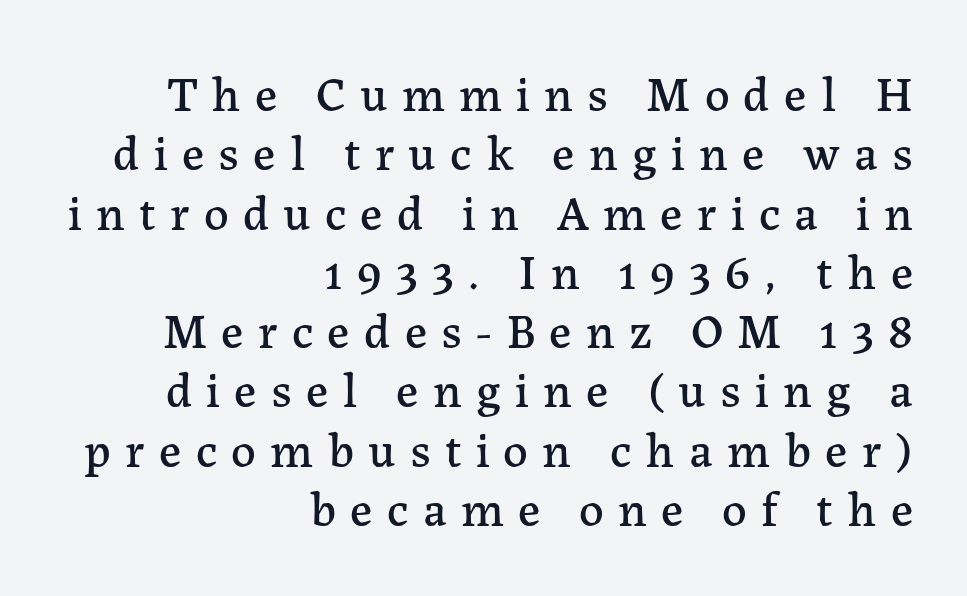
The image shows 49 px serif type, upright; set right-aligned, line spacing 1.21x, unusually wide letter spacing (+0.29 em), not underlined; low stroke contrast and a medium x-height.
